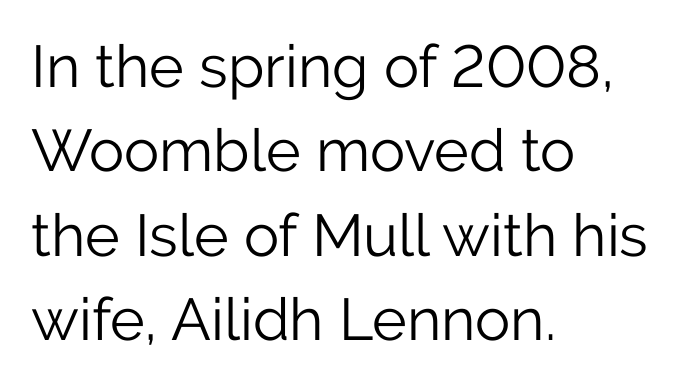
The gaps between neighbouring characters are ordinary and unremarkable. The string is rendered with underlining switched off. On a weight scale, this lands at 450 or below. Quick note: interline space is typical. Italic? Not at all — the glyphs are vertical. Unlike a traditional serif, this face leaves its strokes unadorned.
